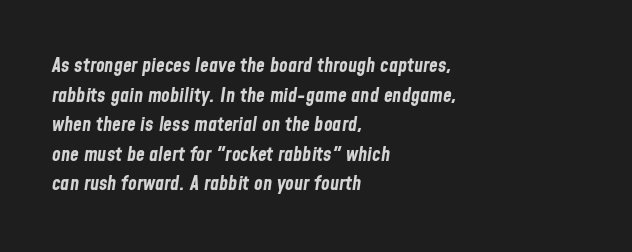
{"italic": "yes", "lean": "right", "slant_degrees": 8, "bold": "yes", "underline": "no", "align": "left", "line_spacing": "normal", "line_spacing_ratio": 1.48, "letter_spacing": "normal", "letter_spacing_em": 0.0, "glyph_px": 20}
